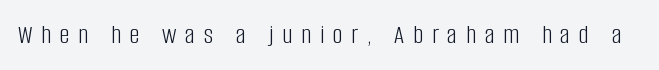
Q: Is the text bold? A: No.
Q: Is the text italic (slanted)? A: No, it is upright.
Q: Is the text underlined? A: No.
Q: Is the spacing between letters normal or unusually wide? A: Unusually wide.
